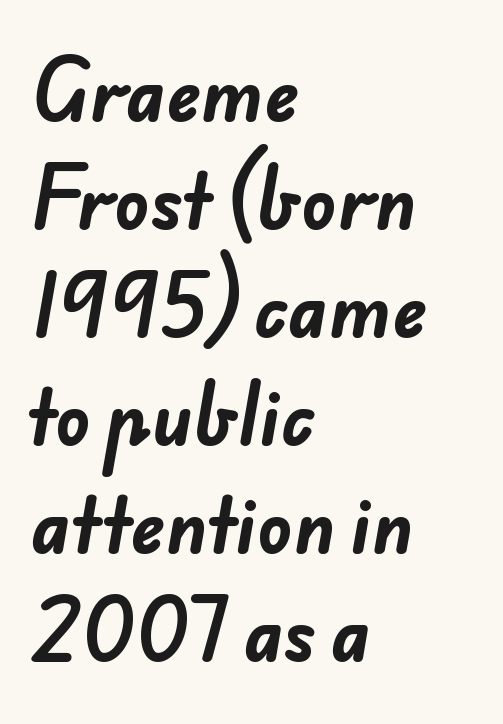
{"serif": "no", "bold": "yes", "weight": "bold", "width": "normal", "stroke_contrast": "low", "x_height": "small", "monospaced": "no", "underline": "no", "align": "left", "line_spacing": "normal", "line_spacing_ratio": 1.5, "letter_spacing": "normal", "letter_spacing_em": 0.0, "glyph_px": 72}
